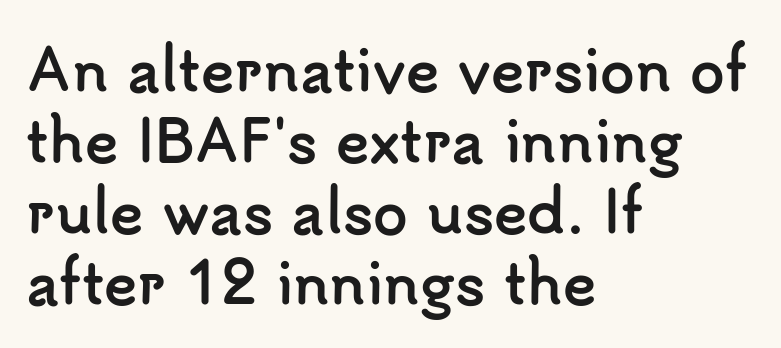
Bold? Absolutely — the strokes are thick and heavy. Every character sits straight up, as roman type does. The tracking reads as untouched default to a designer's eye. The ragged edge is on the right, which tells us the setting is flush left.
